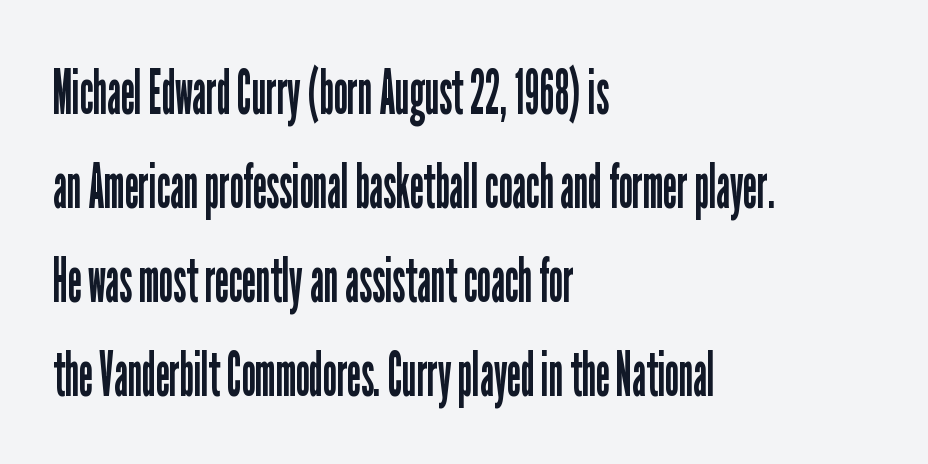
These lines keep a tight, regular rhythm from letter to letter. No feet cap the strokes, marking this as sans-serif type. Unbolded letterforms with no extra heft. These lines are rendered in a variable-pitch font. When letters stand straight like this, we call the style roman or upright. Horizontal bands of white between lines are of average thickness.
